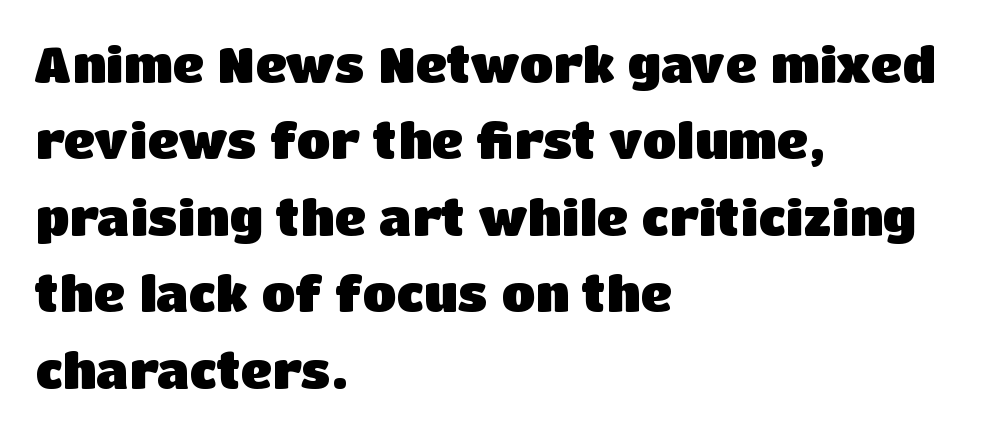
{"serif": "no", "italic": "no", "bold": "yes", "weight": "heavy", "width": "normal", "stroke_contrast": "low", "x_height": "large", "monospaced": "no", "underline": "no", "align": "left", "line_spacing": "normal", "line_spacing_ratio": 1.56, "letter_spacing": "normal", "letter_spacing_em": 0.0, "glyph_px": 49}
